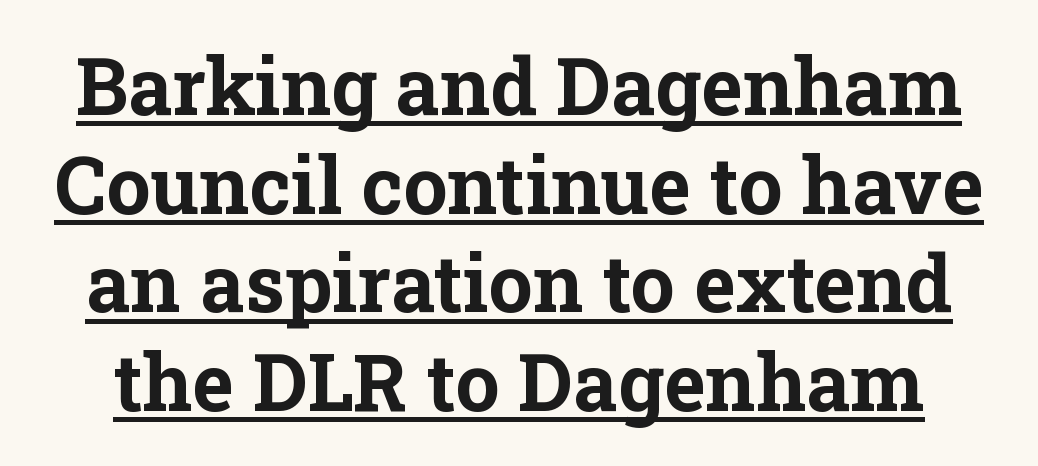
The image shows 79 px bold serif type, upright; set normal line spacing (1.25x), normal letter spacing, underlined; low stroke contrast and a medium x-height.
